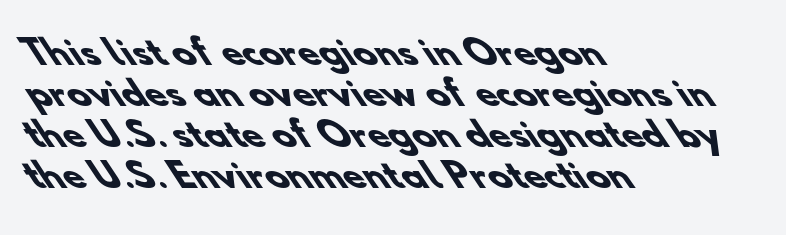
Q: Is the text bold? A: Yes.
Q: Is the typeface a serif or a sans-serif typeface? A: Sans-serif.
Q: Is the text underlined? A: No.
Q: How is the paragraph aligned? A: Left-aligned.
Q: Is the spacing between letters normal or unusually wide? A: Normal.
Q: Width (condensed, normal, or wide)? A: Normal.
Q: Stroke contrast? A: Low.
Q: x-height? A: Small.
Q: Monospaced? A: No.
